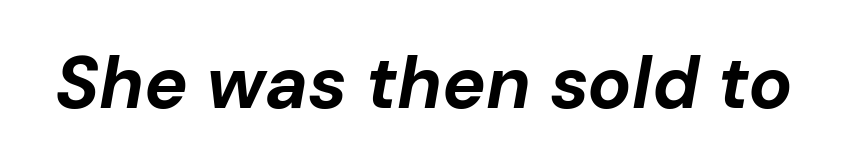
Nobody drew a line under any word here. I'd describe the lettering as bold — thick and assertive. Characters are canted at an angle relative to the baseline's perpendicular. Varying glyph widths throughout — classic text-font behaviour. The type is set solid horizontally, with unmodified tracking.
